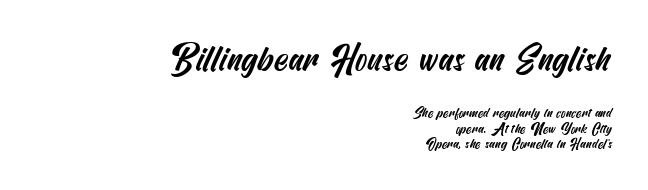
Q: Is the typeface a serif or a sans-serif typeface? A: Sans-serif.
Q: Is the text underlined? A: No.
Q: How is the paragraph aligned? A: Right-aligned.
Q: Is the spacing between letters normal or unusually wide? A: Normal.
Q: Is the spacing between lines tight, normal or loose? A: Tight.
Q: Which block of text is set in a larger size, the first (top) or the second (bottom)? A: The first (top) one.
Q: Width (condensed, normal, or wide)? A: Condensed.
Q: Stroke contrast? A: Medium.
Q: x-height? A: Small.
